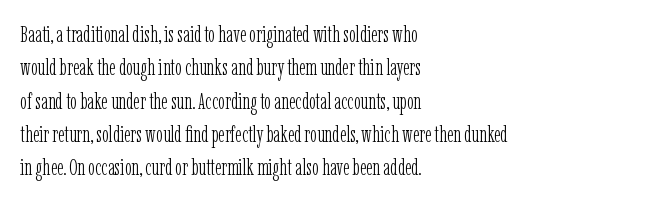
How would I describe the line gaps? Plain and ordinary. Just letters on the line, the space beneath them empty. Alignment: flush left. In terms of posture, this sample is upright.
